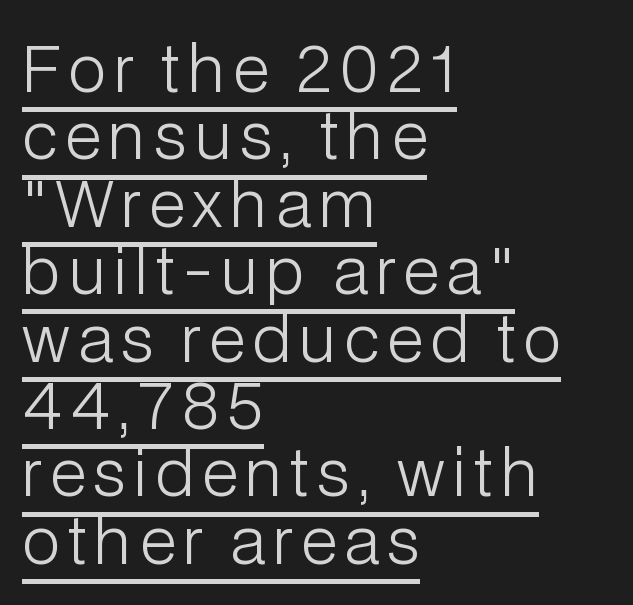
This sample has the flowing, uneven cadence of proportional lettering. Emphasis is given by a line drawn under the lettering. Does the lettering tilt? It doesn't — this is upright. Baseline-to-baseline distance is barely more than the letter height. Teacher's note: observe the even left margin — that is flush-left alignment. Unlike a traditional serif, this face leaves its strokes unadorned.
